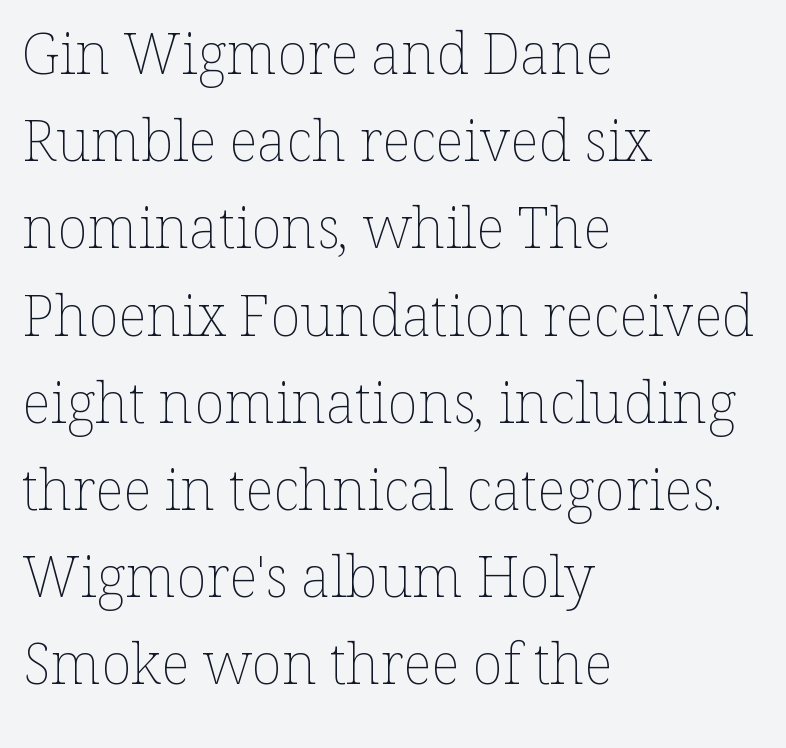
The image shows 57 px thin type, upright; set left-aligned, normal line spacing (1.53x), normal letter spacing, not underlined; low stroke contrast and a medium x-height.
